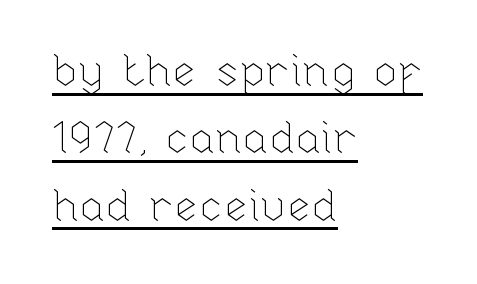
The rendering uses natural spacing where letterforms have individual widths. Layout note: lines flush left. The space between consecutive lines is moderate. Ink coverage per letter is moderate at most.
